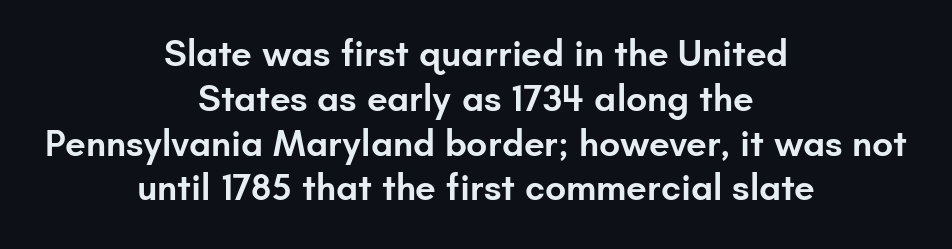
The image shows 37 px semibold sans-serif type, upright; set centered, line spacing 1.21x, normal letter spacing, not underlined; low stroke contrast and a small x-height.
